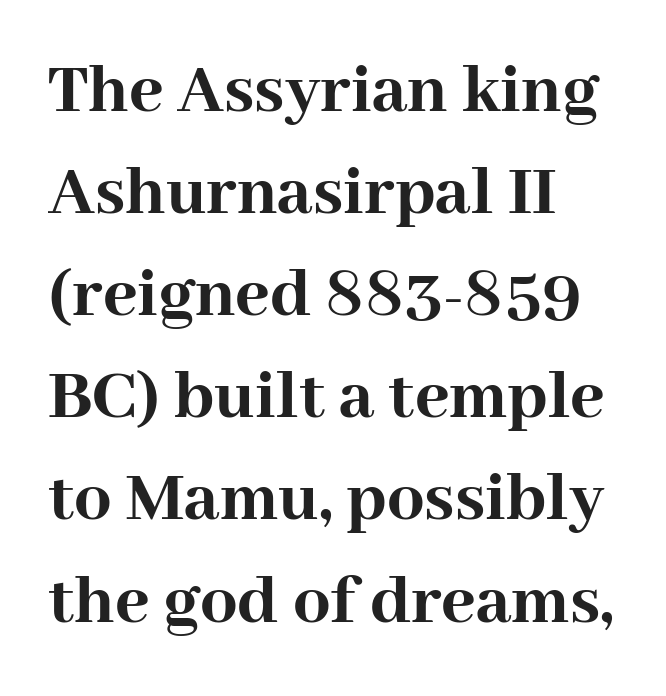
The passage shown is typeset with a serif family. Standard letterfit; no display-style spreading of the glyphs. The typography opts for an upright posture over an oblique one. Horizontal alignment here is leftward, the default for most running prose.
